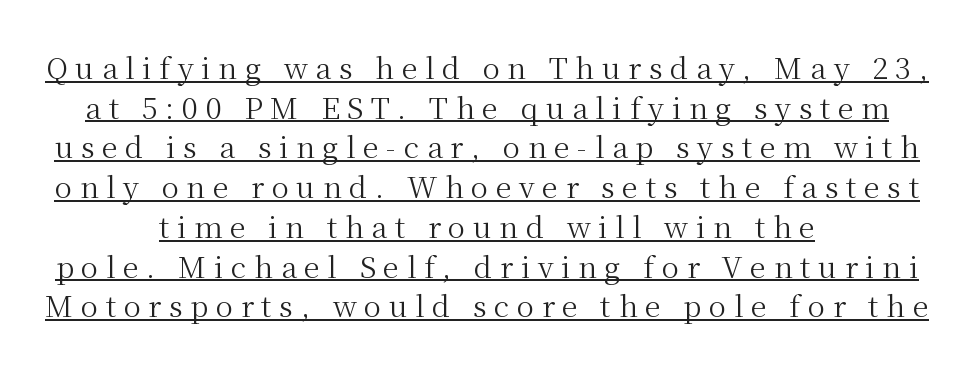
{"serif": "yes", "italic": "no", "bold": "no", "weight": "regular", "width": "normal", "stroke_contrast": "medium", "x_height": "medium", "monospaced": "no", "underline": "yes", "align": "center", "line_spacing": "normal", "line_spacing_ratio": 1.37, "letter_spacing": "wide", "letter_spacing_em": 0.26, "glyph_px": 29}
